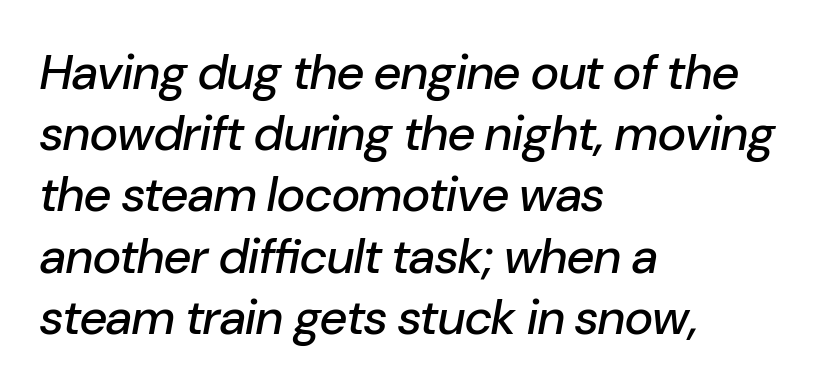
Evenly set lines give the paragraph a standard silhouette. This rendering leaves character spacing at its baseline value. Clear beneath every line of the passage. Note the varied advance widths — an 'i' is clearly narrower than an 'm'. If you drew a line through each stem, it would be angled.
